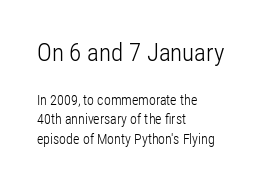
{"italic": "no", "bold": "no", "underline": "no", "align": "left", "line_spacing": "normal", "line_spacing_ratio": 1.39, "letter_spacing": "normal", "letter_spacing_em": 0.0, "larger_block": "first", "size_ratio": 1.79, "glyph_px": 25}
